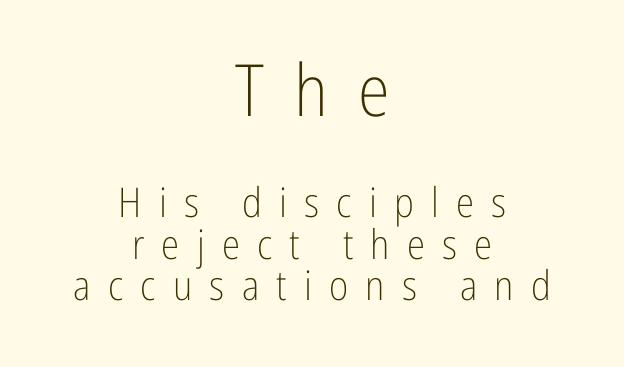
{"serif": "no", "italic": "no", "bold": "no", "weight": "light", "width": "condensed", "stroke_contrast": "low", "x_height": "medium", "monospaced": "no", "underline": "no", "align": "center", "line_spacing": "tight", "line_spacing_ratio": 1.01, "letter_spacing": "wide", "letter_spacing_em": 0.42, "larger_block": "first", "size_ratio": 1.76, "glyph_px": 72}
